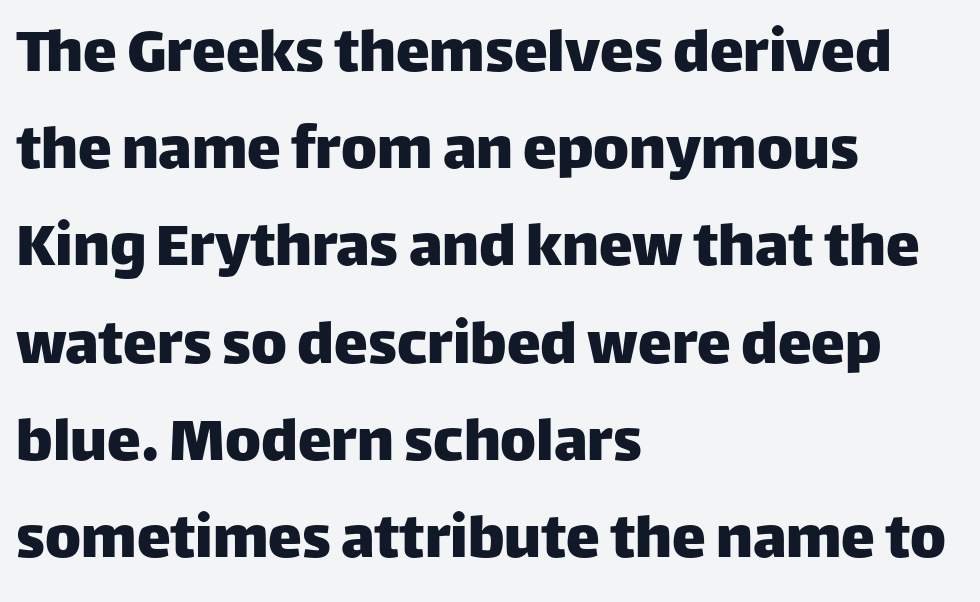
{"serif": "no", "italic": "no", "width": "normal", "stroke_contrast": "low", "x_height": "large", "monospaced": "no", "underline": "no", "align": "left", "line_spacing": "normal", "line_spacing_ratio": 1.43, "letter_spacing": "normal", "letter_spacing_em": 0.0, "glyph_px": 68}
